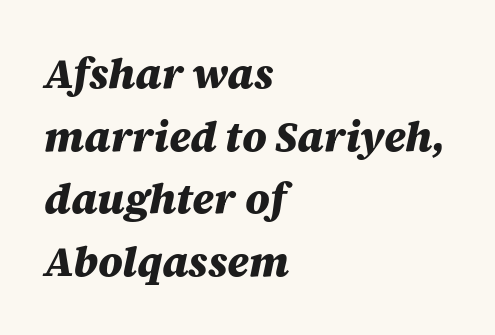
The image shows 42 px heavy type, italic (leaning right); set left-aligned, normal line spacing (1.49x), normal letter spacing, not underlined; medium stroke contrast and a large x-height.
